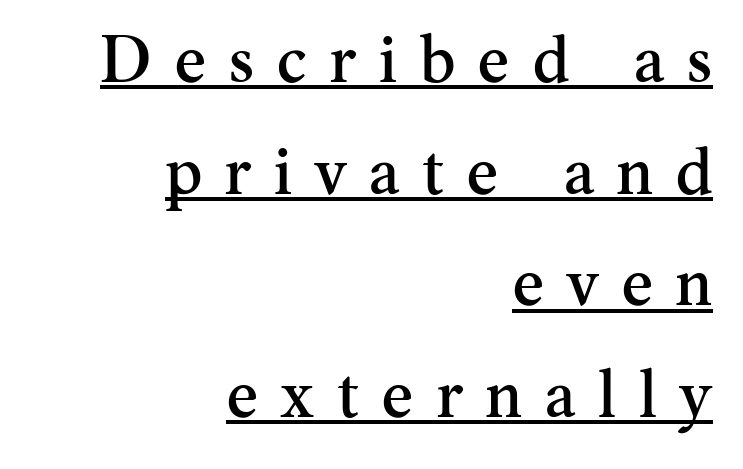
The rendering inserts visible extra space after every character. You could not count columns in this text — the font is proportionally spaced. What decoration does the sample have? An underline. The rendering anchors every line to the right-hand side.
